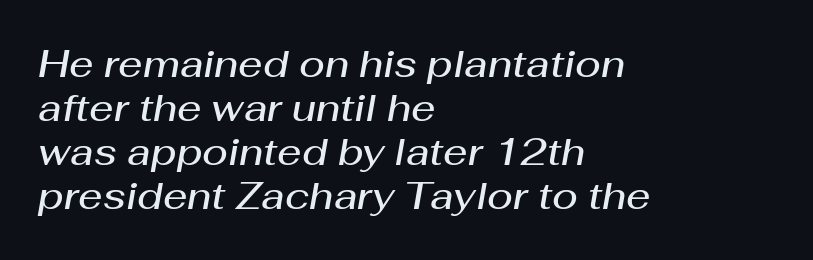
{"italic": "yes", "lean": "right", "slant_degrees": 10, "bold": "semi", "weight": "semibold", "width": "normal", "stroke_contrast": "medium", "x_height": "medium", "monospaced": "no", "underline": "no", "align": "left", "line_spacing_ratio": 1.16, "letter_spacing": "normal", "letter_spacing_em": 0.0, "glyph_px": 38}
